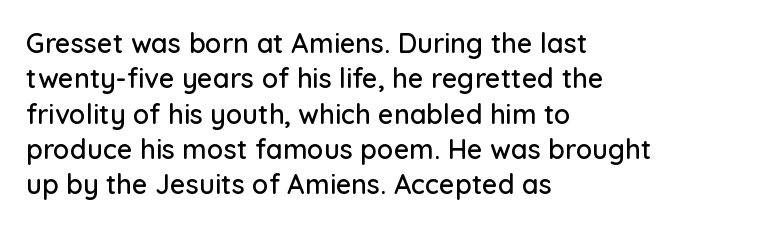
{"italic": "no", "underline": "no", "align": "left", "line_spacing": "normal", "line_spacing_ratio": 1.31, "letter_spacing": "normal", "letter_spacing_em": 0.0, "glyph_px": 27}
